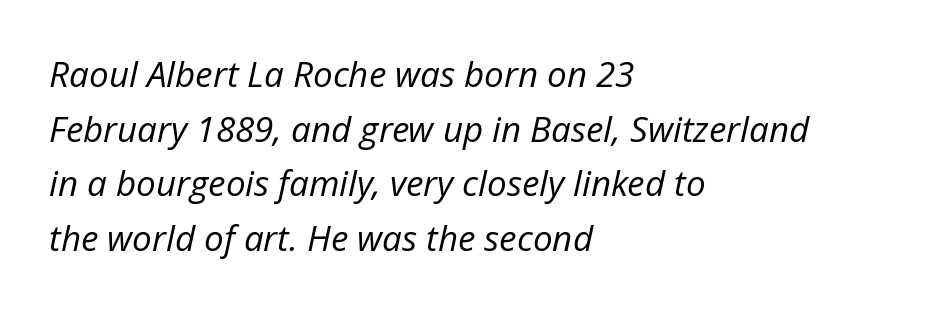
{"italic": "yes", "lean": "right", "slant_degrees": 12, "bold": "no", "weight": "regular", "width": "normal", "stroke_contrast": "low", "x_height": "medium", "monospaced": "no", "underline": "no", "align": "left", "line_spacing": "normal", "line_spacing_ratio": 1.56, "letter_spacing": "normal", "letter_spacing_em": 0.0, "glyph_px": 35}
